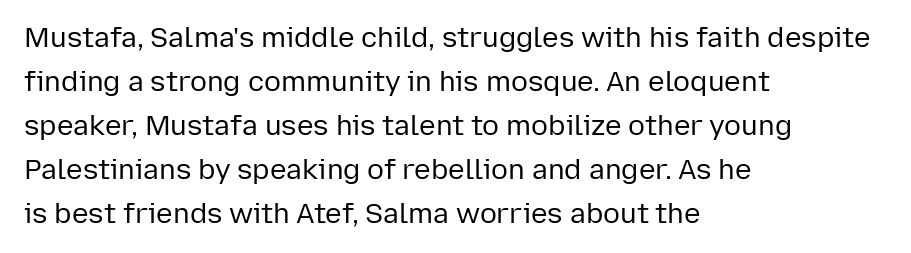
Q: Is the text bold? A: No.
Q: Is the text italic (slanted)? A: No, it is upright.
Q: Is the typeface a serif or a sans-serif typeface? A: Sans-serif.
Q: Is the text underlined? A: No.
Q: How is the paragraph aligned? A: Left-aligned.
Q: Is the spacing between letters normal or unusually wide? A: Normal.
Q: Is the spacing between lines tight, normal or loose? A: Normal.
Q: Width (condensed, normal, or wide)? A: Normal.
Q: Stroke contrast? A: Low.
Q: x-height? A: Medium.
Q: Monospaced? A: No.
